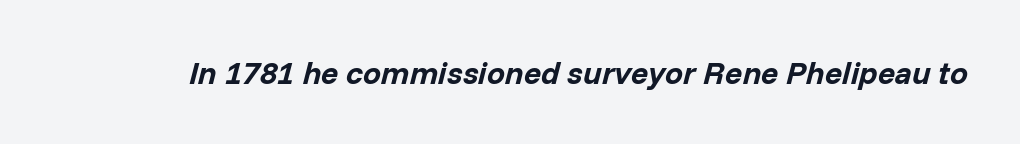
Q: Is the text bold? A: Yes.
Q: Is the text italic (slanted)? A: Yes, it leans right by about 14 degrees.
Q: Is the text underlined? A: No.
Q: Is the spacing between letters normal or unusually wide? A: Normal.
Q: Width (condensed, normal, or wide)? A: Normal.
Q: Stroke contrast? A: Low.
Q: x-height? A: Medium.
Q: Monospaced? A: No.
